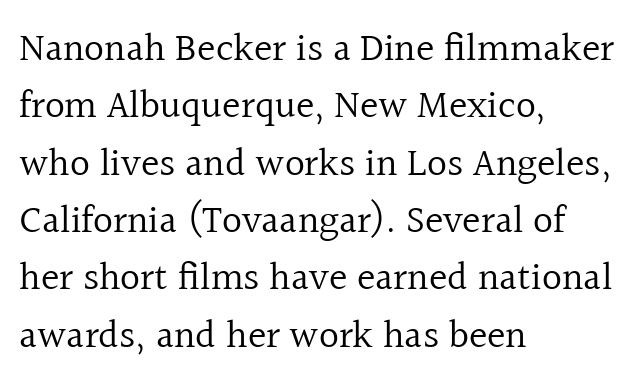
Style check: upright. The glyphs are unaccompanied by any horizontal stroke below them. Each new line begins a customary step beneath the previous one. The passage shown is typed in a proportional face where columns would drift. Honestly, the letter spacing is just normal — you wouldn't notice it. Caption: multi-line text, flush left, ragged right.
